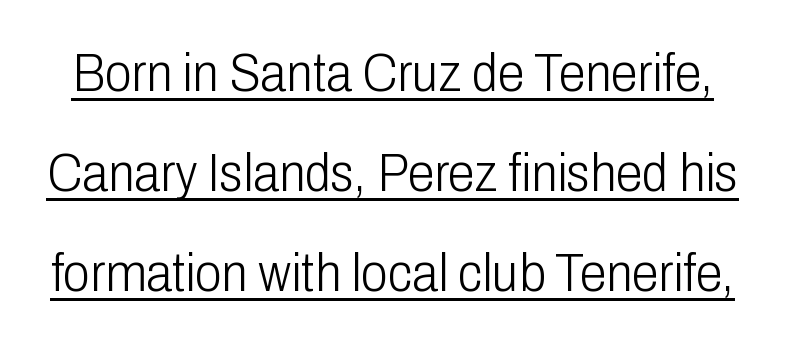
{"serif": "no", "italic": "no", "bold": "no", "weight": "light", "width": "condensed", "stroke_contrast": "low", "x_height": "medium", "monospaced": "no", "underline": "yes", "line_spacing_ratio": 1.85, "letter_spacing": "normal", "letter_spacing_em": 0.0, "glyph_px": 54}
